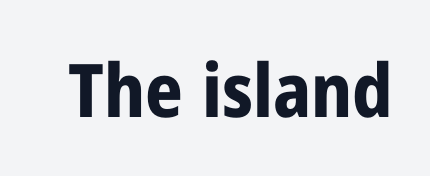
Q: Is the text bold? A: Yes.
Q: Is the text italic (slanted)? A: No, it is upright.
Q: Is the typeface a serif or a sans-serif typeface? A: Sans-serif.
Q: Is the text underlined? A: No.
Q: Is the spacing between letters normal or unusually wide? A: Normal.
Q: Width (condensed, normal, or wide)? A: Condensed.
Q: Stroke contrast? A: Low.
Q: x-height? A: Medium.
Q: Monospaced? A: No.
